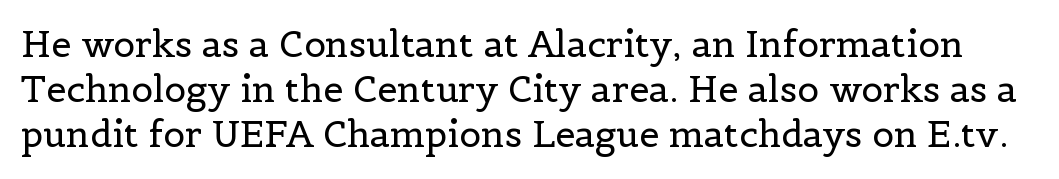
Tracking value appears to be zero — textbook default spacing. Think of a printed novel: that variable character pitch is what you see here. Think standard paragraph weight, or any step lighter than that. Leading matches the norm, producing a regular column.
